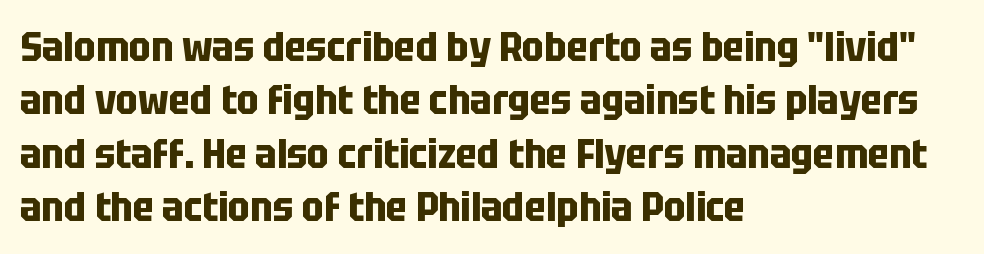
{"serif": "no", "italic": "no", "bold": "yes", "weight": "bold", "width": "condensed", "stroke_contrast": "low", "x_height": "large", "monospaced": "no", "underline": "no", "align": "left", "line_spacing": "normal", "line_spacing_ratio": 1.3, "letter_spacing": "normal", "letter_spacing_em": 0.0, "glyph_px": 41}
